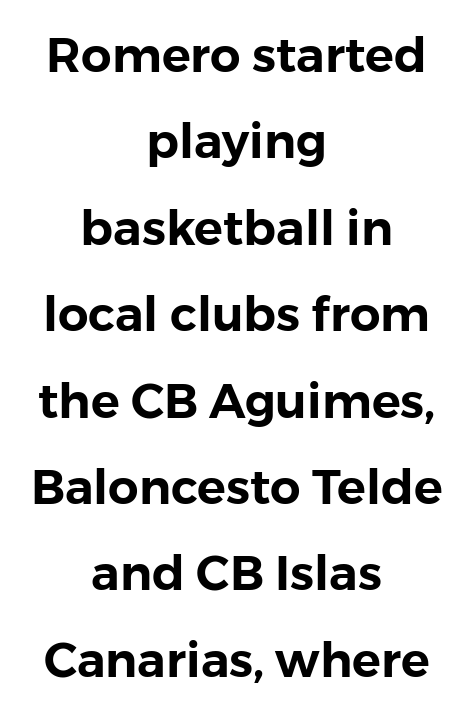
Here the designer chose a conventional face with non-uniform glyph widths. Ascenders rise straight up at ninety degrees. Words float on clear page, feet unadorned. Each line is balanced around a shared central axis.
